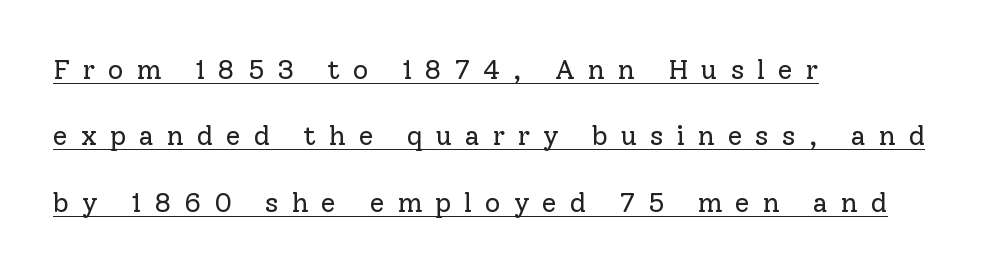
Q: Is the text bold? A: No.
Q: Is the text italic (slanted)? A: No, it is upright.
Q: Is the text underlined? A: Yes.
Q: How is the paragraph aligned? A: Left-aligned.
Q: Is the spacing between letters normal or unusually wide? A: Unusually wide.
Q: Is the spacing between lines tight, normal or loose? A: Loose.
